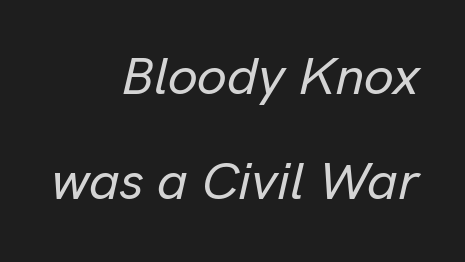
The line texture is even and compact thanks to regular tracking. Line ends are locked; line starts wander. Observe the lean: these are italic letterforms. Do the characters align in a grid? No, the font is proportional.
